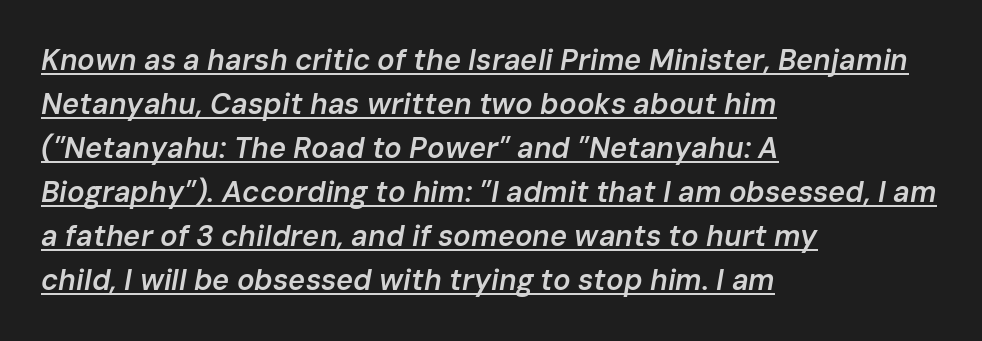
Q: Is the text bold? A: Semi-bold.
Q: Is the text italic (slanted)? A: Yes, it leans right by about 10 degrees.
Q: Is the text underlined? A: Yes.
Q: How is the paragraph aligned? A: Left-aligned.
Q: Is the spacing between letters normal or unusually wide? A: Normal.
Q: Is the spacing between lines tight, normal or loose? A: Normal.
Q: Width (condensed, normal, or wide)? A: Normal.
Q: Stroke contrast? A: Low.
Q: x-height? A: Medium.
Q: Monospaced? A: No.
